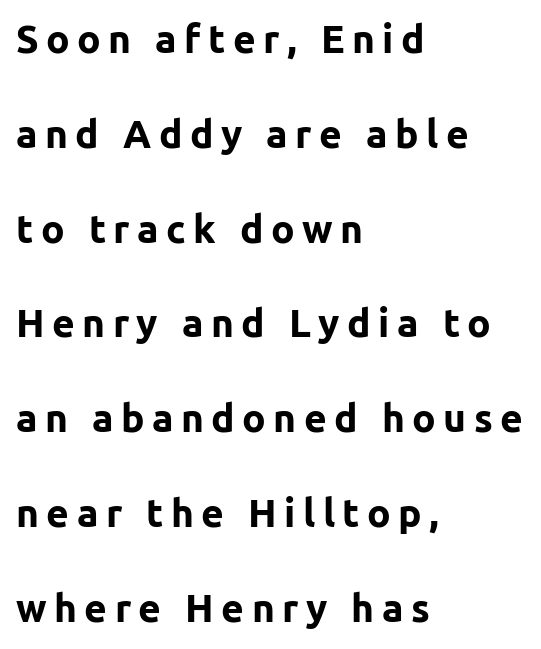
Q: Is the text bold? A: Yes.
Q: Is the text italic (slanted)? A: No, it is upright.
Q: Is the typeface a serif or a sans-serif typeface? A: Sans-serif.
Q: Is the text underlined? A: No.
Q: How is the paragraph aligned? A: Left-aligned.
Q: Is the spacing between lines tight, normal or loose? A: Loose.
Q: Width (condensed, normal, or wide)? A: Normal.
Q: Stroke contrast? A: Low.
Q: x-height? A: Medium.
Q: Monospaced? A: No.
